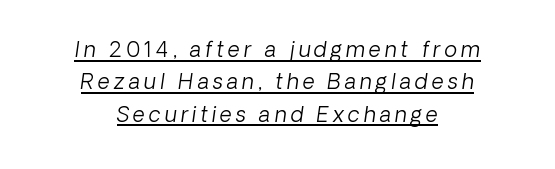
Q: Is the text bold? A: No.
Q: Is the text underlined? A: Yes.
Q: How is the paragraph aligned? A: Centered.
Q: Is the spacing between lines tight, normal or loose? A: Normal.
